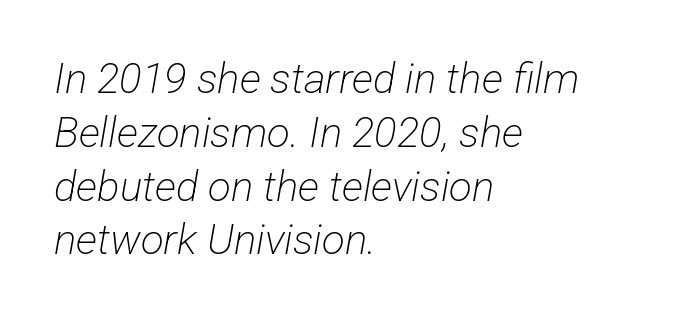
Quick note: underline off. Look at the bottom of the vertical strokes: they stop flat, with no serifs. One glance says typical: line gaps are just what's usual. The passage shown is typed in a proportional face where columns would drift.
